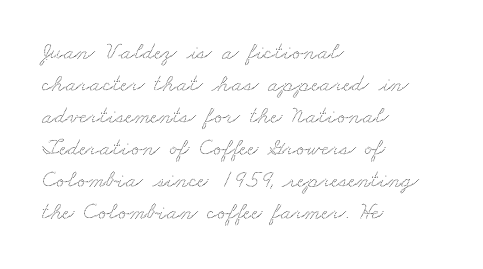
The image shows 24 px text type; set left-aligned, normal line spacing (1.33x), normal letter spacing, not underlined.
